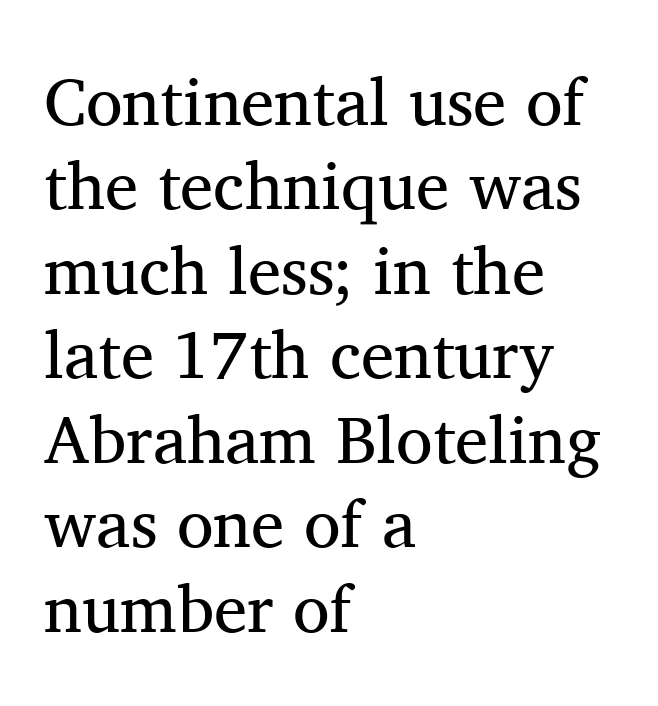
The image shows 67 px regular-weight serif type, upright; set left-aligned, normal line spacing (1.26x), normal letter spacing, not underlined; medium stroke contrast and a medium x-height.
